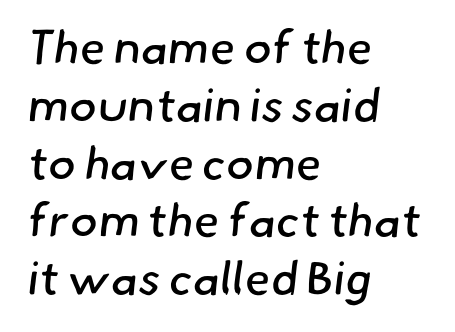
The face used here is proportionally spaced, like ordinary book or web type. Descenders hang freely into open space. The characters are drawn with everyday or finer stroke widths. The ragged edge is on the right, which tells us the setting is flush left. The type family on display is of the sans-serif kind.
